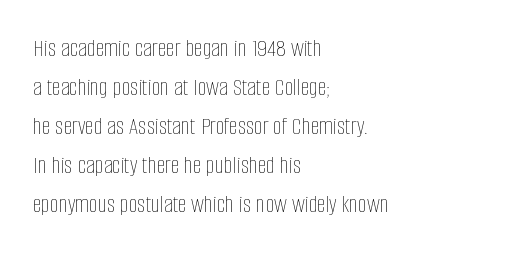
The image shows 25 px text type, upright; set left-aligned, normal line spacing (1.56x), normal letter spacing, not underlined.
